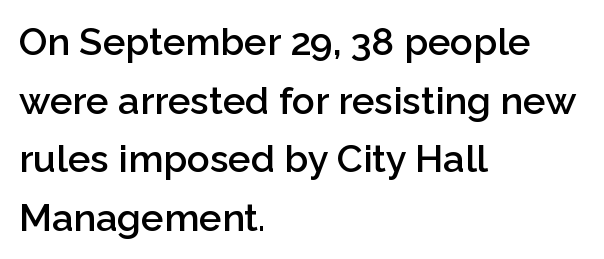
These words are printed semibold, heavier than regular yet not bold. If you drew a ruler down the left edge, every line would touch it. The passage shown is not underscored anywhere. Regarding leading, the lines here are spaced in the standard way. Ordinary non-slanted type is in use.
